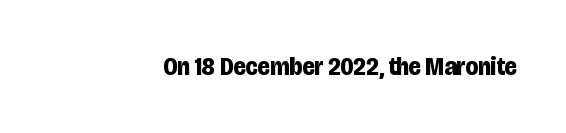
Q: Is the text bold? A: Yes.
Q: Is the text italic (slanted)? A: No, it is upright.
Q: Is the text underlined? A: No.
Q: Is the spacing between letters normal or unusually wide? A: Normal.
